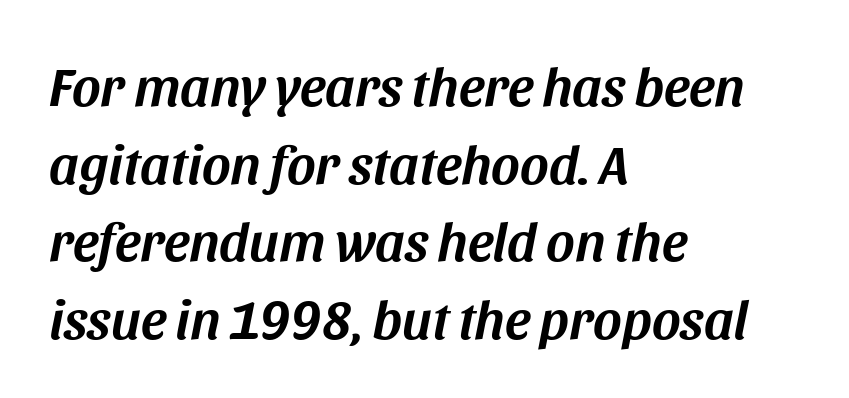
Q: Is the text italic (slanted)? A: Yes, it leans right by about 11 degrees.
Q: Is the text underlined? A: No.
Q: How is the paragraph aligned? A: Left-aligned.
Q: Is the spacing between letters normal or unusually wide? A: Normal.
Q: Is the spacing between lines tight, normal or loose? A: Normal.
Q: Width (condensed, normal, or wide)? A: Normal.
Q: Stroke contrast? A: Medium.
Q: x-height? A: Large.
Q: Monospaced? A: No.
